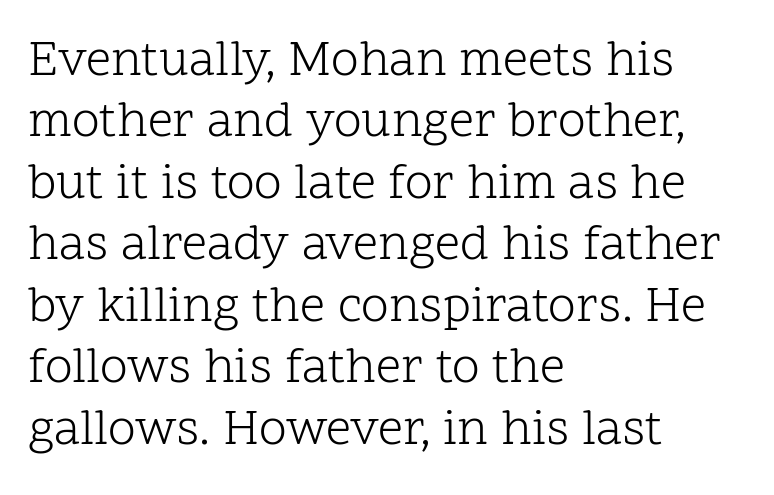
The type sits square on the baseline with zero lean. The passage shown is not underscored anywhere. Are there feet on the stems? There are — it's a serif. Look at the tracking — it's just the regular setting, nothing added.
